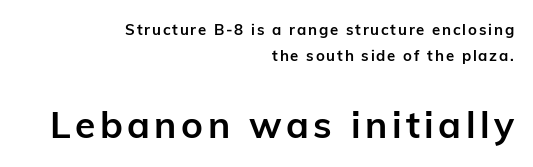
The image shows 37 px semibold sans-serif type, upright; set right-aligned, line spacing 1.71x, not underlined; the second (bottom) block is 2.47x larger; low stroke contrast and a medium x-height.
